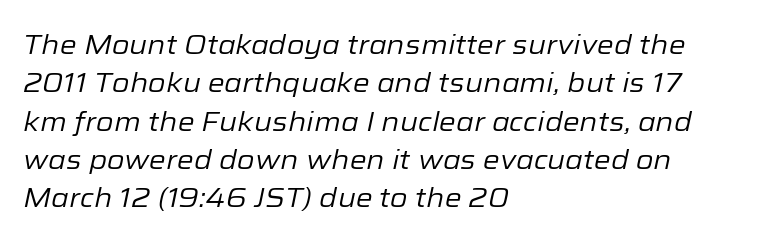
Q: Is the text bold? A: No.
Q: Is the text italic (slanted)? A: Yes, it leans right by about 12 degrees.
Q: Is the text underlined? A: No.
Q: How is the paragraph aligned? A: Left-aligned.
Q: Is the spacing between letters normal or unusually wide? A: Normal.
Q: Is the spacing between lines tight, normal or loose? A: Normal.
